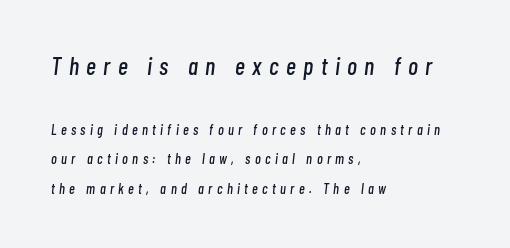
Q: Is the text italic (slanted)? A: Yes, it leans right by about 7 degrees.
Q: Is the text underlined? A: No.
Q: How is the paragraph aligned? A: Left-aligned.
Q: Is the spacing between letters normal or unusually wide? A: Unusually wide.
Q: Is the spacing between lines tight, normal or loose? A: Loose.
Q: Which block of text is set in a larger size, the first (top) or the second (bottom)? A: The first (top) one.
